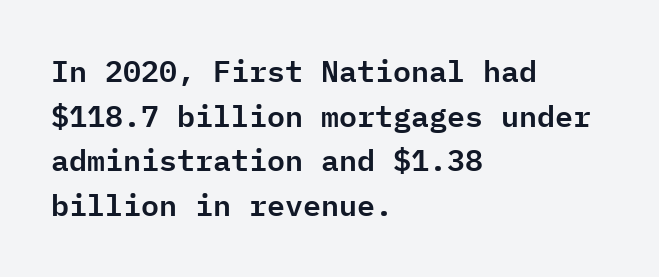
{"serif": "no", "italic": "no", "width": "normal", "stroke_contrast": "low", "x_height": "medium", "monospaced": "yes", "underline": "no", "align": "left", "line_spacing": "normal", "line_spacing_ratio": 1.49, "letter_spacing": "normal", "letter_spacing_em": 0.0, "glyph_px": 30}
